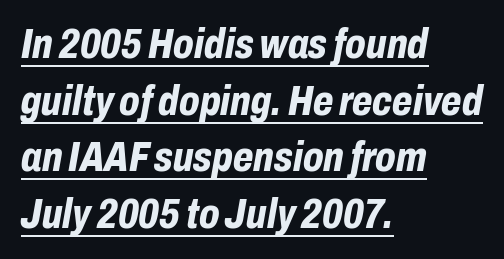
The image shows 42 px bold, condensed type, italic (leaning right); set left-aligned, normal line spacing (1.35x), normal letter spacing, underlined; low stroke contrast and a medium x-height.
